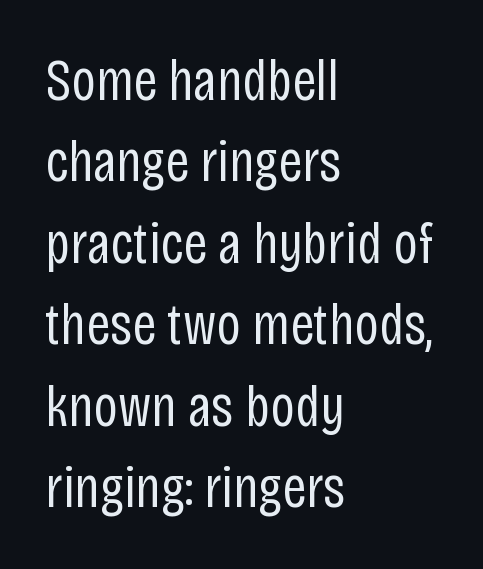
Q: Is the text bold? A: No.
Q: Is the text italic (slanted)? A: No, it is upright.
Q: Is the typeface a serif or a sans-serif typeface? A: Sans-serif.
Q: Is the text underlined? A: No.
Q: How is the paragraph aligned? A: Left-aligned.
Q: Is the spacing between letters normal or unusually wide? A: Normal.
Q: Is the spacing between lines tight, normal or loose? A: Normal.
Q: Width (condensed, normal, or wide)? A: Condensed.
Q: Stroke contrast? A: Low.
Q: x-height? A: Large.
Q: Monospaced? A: No.
